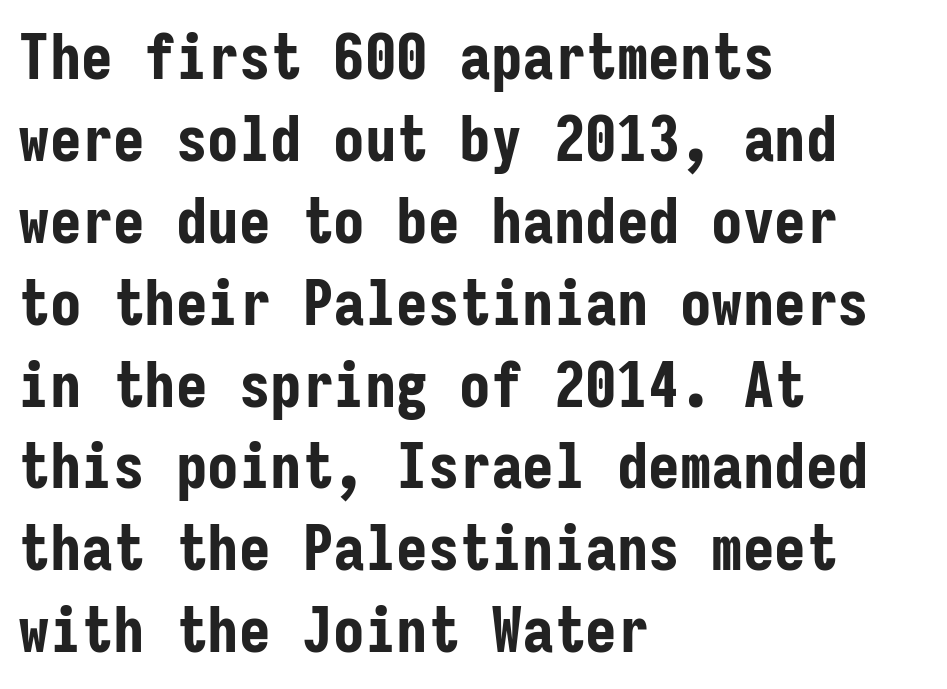
{"serif": "no", "italic": "no", "bold": "yes", "weight": "bold", "width": "condensed", "stroke_contrast": "low", "x_height": "medium", "monospaced": "yes", "underline": "no", "align": "left", "line_spacing": "normal", "line_spacing_ratio": 1.3, "letter_spacing": "normal", "letter_spacing_em": 0.0, "glyph_px": 63}
